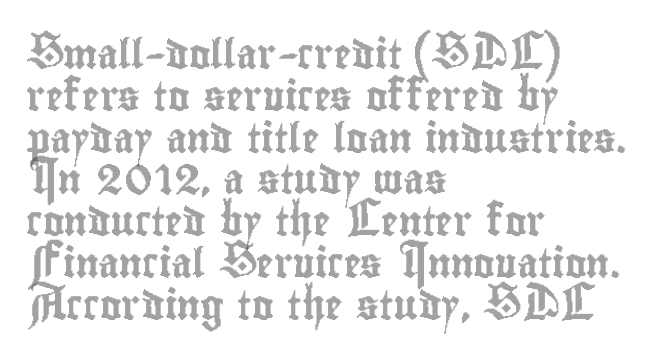
{"italic": "no", "width": "condensed", "x_height": "small", "monospaced": "no", "underline": "no", "align": "left", "line_spacing": "normal", "line_spacing_ratio": 1.44, "letter_spacing": "normal", "letter_spacing_em": 0.0, "glyph_px": 29}
